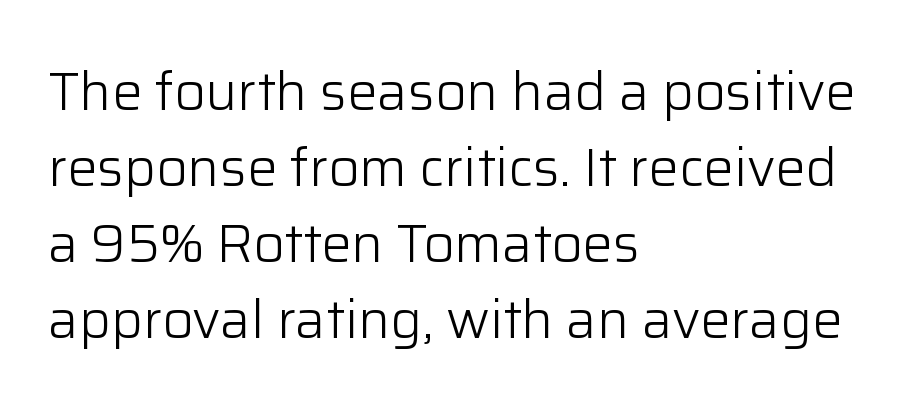
Q: Is the text bold? A: No.
Q: Is the text italic (slanted)? A: No, it is upright.
Q: Is the typeface a serif or a sans-serif typeface? A: Sans-serif.
Q: Is the text underlined? A: No.
Q: How is the paragraph aligned? A: Left-aligned.
Q: Is the spacing between letters normal or unusually wide? A: Normal.
Q: Is the spacing between lines tight, normal or loose? A: Normal.
Q: Width (condensed, normal, or wide)? A: Normal.
Q: Stroke contrast? A: Low.
Q: x-height? A: Medium.
Q: Monospaced? A: No.
